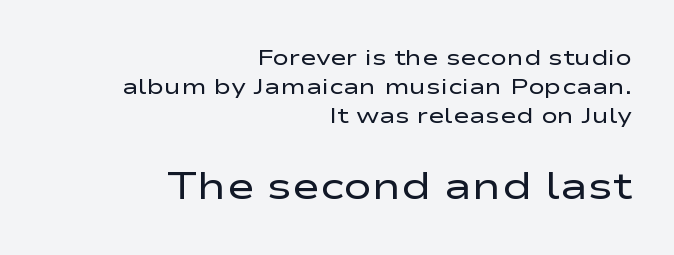
The image shows 38 px regular-weight, wide sans-serif type, upright; set right-aligned, normal line spacing (1.32x), normal letter spacing, not underlined; the second (bottom) block is 1.73x larger; low stroke contrast and a medium x-height.
